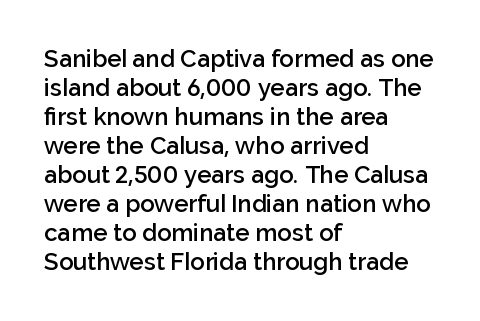
Q: Is the text bold? A: Semi-bold.
Q: Is the text italic (slanted)? A: No, it is upright.
Q: Is the text underlined? A: No.
Q: How is the paragraph aligned? A: Left-aligned.
Q: Is the spacing between letters normal or unusually wide? A: Normal.
